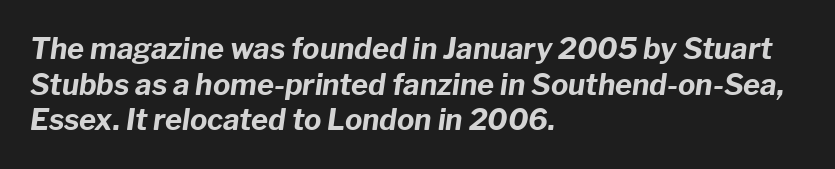
Spacing verdict: proportional, widths tailored to each character. Is the letter spacing exaggerated? No — it looks like the ordinary default. Descenders are the only things crossing below the line. Italic: yes, the glyphs are oblique. The lines in this sample share a left origin and differ only in where they stop. Emphasis by weight is at full strength: bold.
